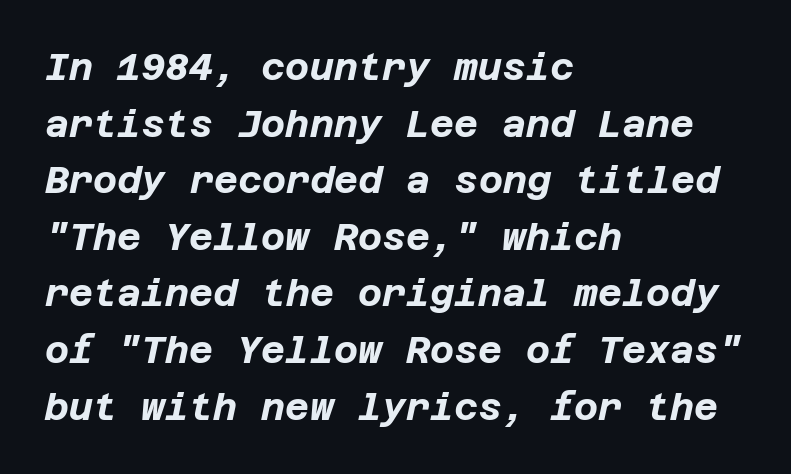
{"italic": "yes", "lean": "right", "slant_degrees": 12, "bold": "yes", "weight": "bold", "width": "normal", "stroke_contrast": "low", "x_height": "large", "underline": "no", "align": "left", "line_spacing": "normal", "line_spacing_ratio": 1.53, "letter_spacing": "normal", "letter_spacing_em": 0.0, "glyph_px": 37}
